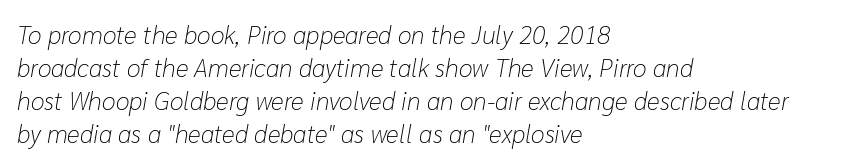
The image shows 25 px text type, italic (leaning right); set left-aligned, normal line spacing (1.32x), normal letter spacing, not underlined.
